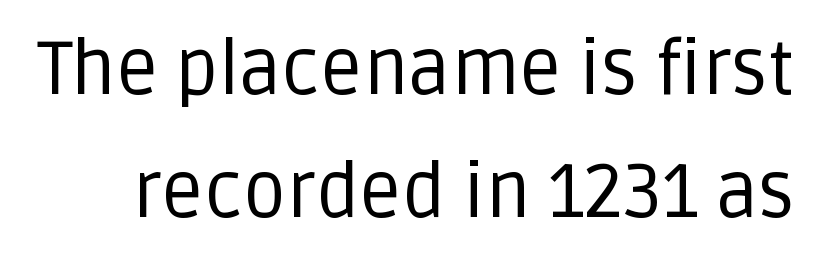
You can tell from the bare stems that sans-serif type was used. Inter-character spacing is left at the font's built-in metrics. Honestly, the row spacing looks completely unremarkable. The typesetting does not lean heavy: it is not bold.
